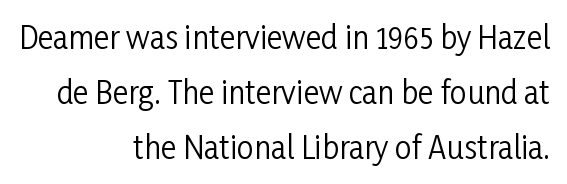
Q: Is the text bold? A: No.
Q: Is the text italic (slanted)? A: No, it is upright.
Q: Is the typeface a serif or a sans-serif typeface? A: Sans-serif.
Q: Is the text underlined? A: No.
Q: How is the paragraph aligned? A: Right-aligned.
Q: Is the spacing between letters normal or unusually wide? A: Normal.
Q: Width (condensed, normal, or wide)? A: Condensed.
Q: Stroke contrast? A: Low.
Q: x-height? A: Medium.
Q: Monospaced? A: No.
